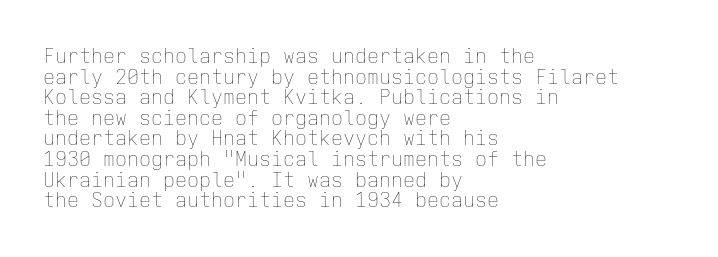
Quick note: underline off. Caption: multi-line text, flush left, ragged right. No heavy texture on the line: the type isn't bold. Notice how the stems are strictly vertical — no italics here. The vertical gap from one line to the next is small. The line texture is even and compact thanks to regular tracking.
